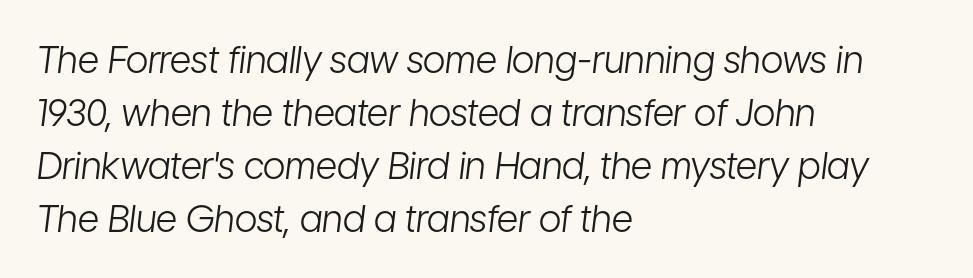
The image shows 37 px light, condensed type, italic (leaning right); set left-aligned, normal line spacing (1.43x), normal letter spacing, not underlined; low stroke contrast and a medium x-height.
